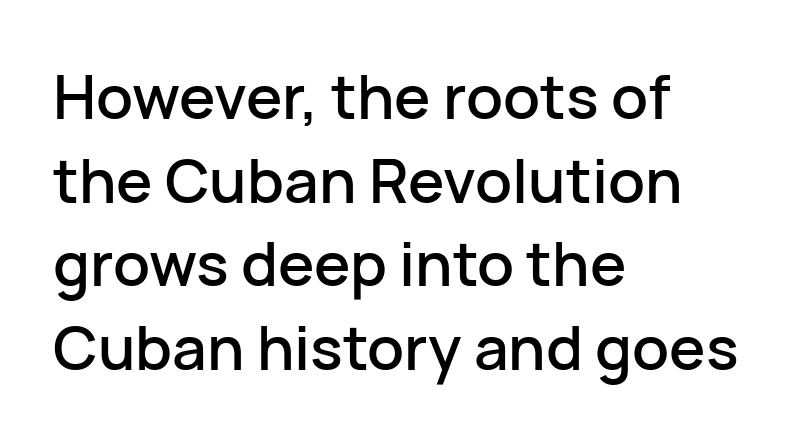
{"serif": "no", "italic": "no", "width": "normal", "stroke_contrast": "low", "x_height": "medium", "monospaced": "no", "underline": "no", "align": "left", "line_spacing": "normal", "line_spacing_ratio": 1.37, "letter_spacing": "normal", "letter_spacing_em": 0.0, "glyph_px": 61}
